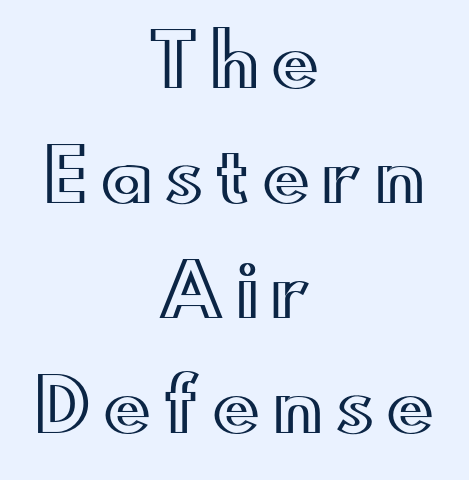
The image shows 71 px wide type, upright; set centered, normal line spacing (1.62x), not underlined; a small x-height.
